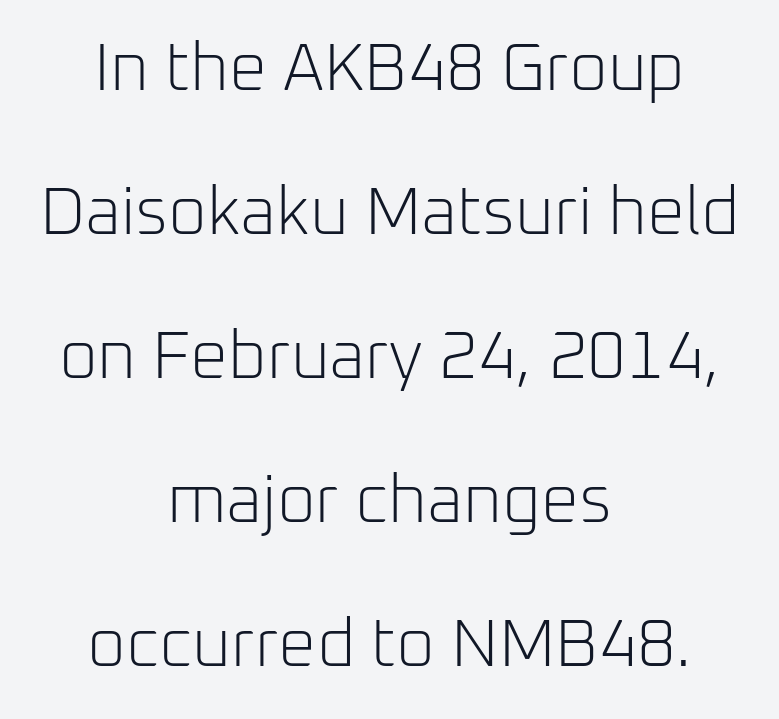
The image shows 67 px light sans-serif type, upright; set centered, loose line spacing (2.15x), normal letter spacing, not underlined; low stroke contrast and a medium x-height.
